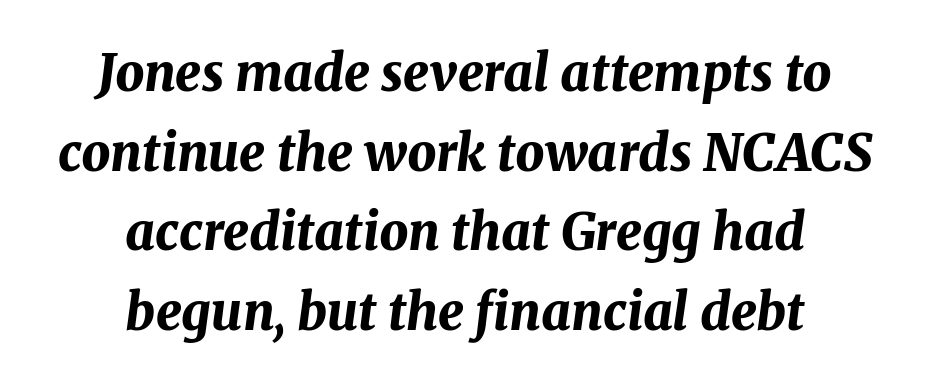
The image shows 51 px bold type, italic (leaning right); set centered, normal line spacing (1.56x), normal letter spacing, not underlined; medium stroke contrast and a medium x-height.
